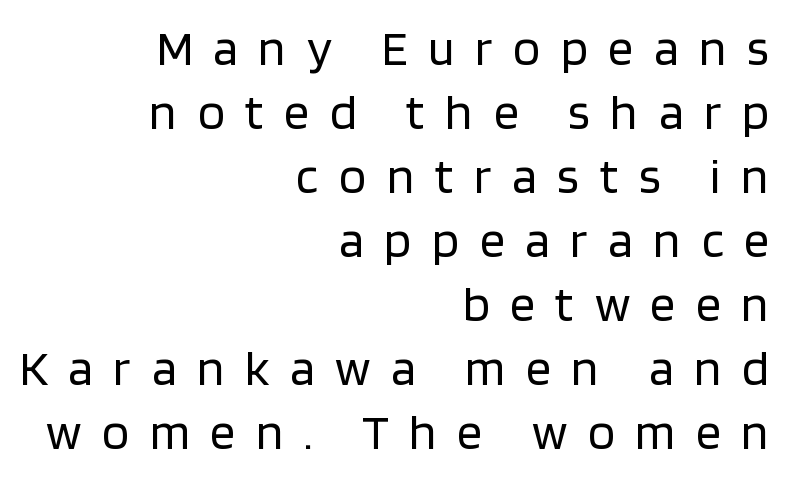
The image shows 50 px regular-weight sans-serif type, upright; set right-aligned, normal line spacing (1.28x), unusually wide letter spacing (+0.41 em), not underlined; low stroke contrast and a large x-height.
